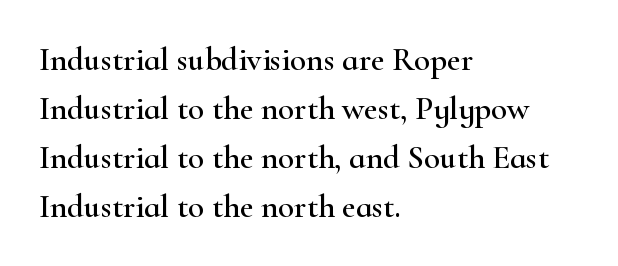
The passage shown is not underscored anywhere. Is this a fixed-width face? No — the glyphs have proportional, varying widths. Summary of vertical rhythm: regular, with standard interline spacing. Characters remain perfectly vertical along every line. Is this a sans? No — the strokes have serifs.
